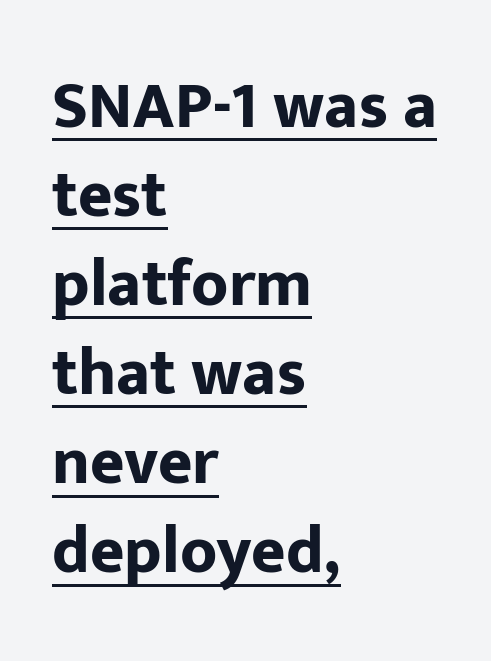
Q: Is the text bold? A: Yes.
Q: Is the text italic (slanted)? A: No, it is upright.
Q: Is the typeface a serif or a sans-serif typeface? A: Sans-serif.
Q: Is the text underlined? A: Yes.
Q: How is the paragraph aligned? A: Left-aligned.
Q: Is the spacing between letters normal or unusually wide? A: Normal.
Q: Is the spacing between lines tight, normal or loose? A: Normal.
Q: Width (condensed, normal, or wide)? A: Normal.
Q: Stroke contrast? A: Low.
Q: x-height? A: Medium.
Q: Monospaced? A: No.
